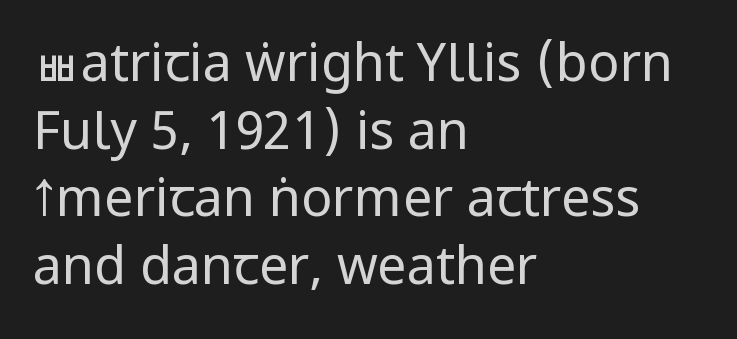
A typesetter would call this zero additional tracking. The rendering uses natural spacing where letterforms have individual widths. What's the leading like? Ordinary, nothing unusual. Any mark beneath the type? The region is blank.
